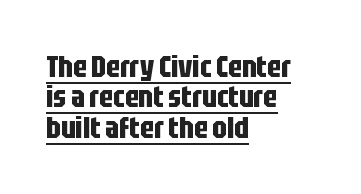
Compared with a centered layout, this one pins lines to the left instead. Somebody hit Ctrl+U on this one — the words are underlined. You could barely slide anything between these rows. Nope, not italic — everything's standing straight.
